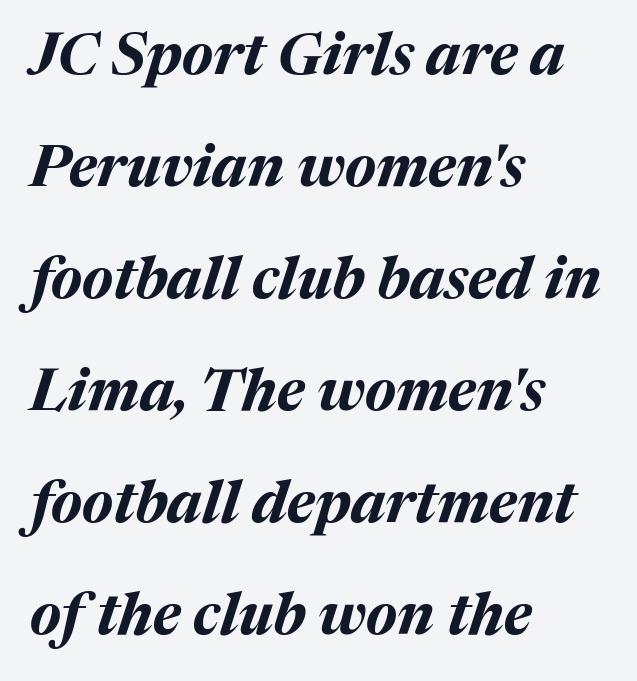
Q: Is the text bold? A: Yes.
Q: Is the text italic (slanted)? A: Yes, it leans right by about 17 degrees.
Q: Is the text underlined? A: No.
Q: How is the paragraph aligned? A: Left-aligned.
Q: Is the spacing between letters normal or unusually wide? A: Normal.
Q: Is the spacing between lines tight, normal or loose? A: Loose.
Q: Width (condensed, normal, or wide)? A: Normal.
Q: Stroke contrast? A: Medium.
Q: x-height? A: Medium.
Q: Monospaced? A: No.
